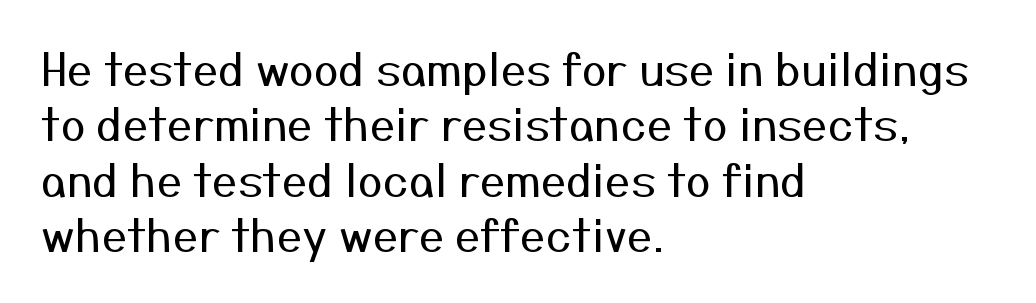
{"serif": "no", "italic": "no", "bold": "no", "weight": "regular", "width": "normal", "stroke_contrast": "medium", "x_height": "medium", "monospaced": "no", "underline": "no", "align": "left", "line_spacing_ratio": 1.23, "letter_spacing": "normal", "letter_spacing_em": 0.0, "glyph_px": 45}
